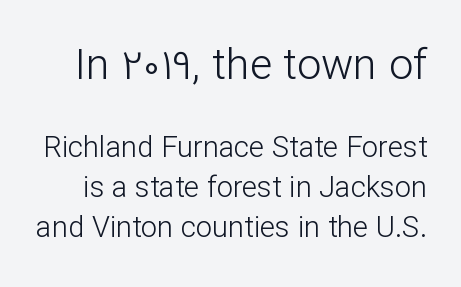
The image shows 43 px light sans-serif type, upright; set normal line spacing (1.37x), normal letter spacing, not underlined; the first (top) block is 1.48x larger; low stroke contrast and a medium x-height.
